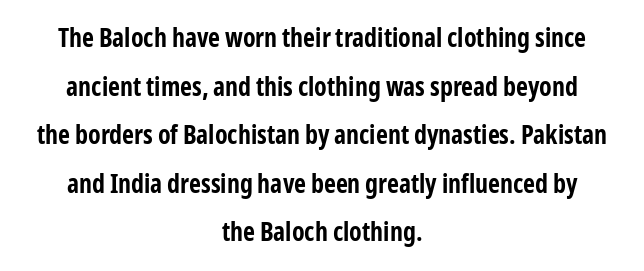
Q: Is the text bold? A: Yes.
Q: Is the text italic (slanted)? A: No, it is upright.
Q: Is the text underlined? A: No.
Q: How is the paragraph aligned? A: Centered.
Q: Is the spacing between letters normal or unusually wide? A: Normal.
